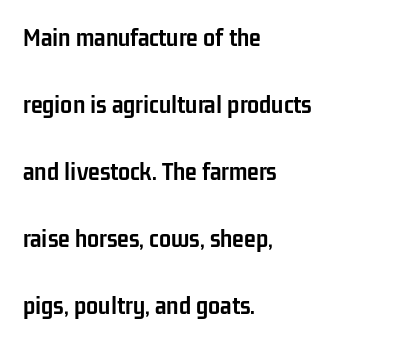
Q: Is the text bold? A: Yes.
Q: Is the text italic (slanted)? A: No, it is upright.
Q: Is the text underlined? A: No.
Q: How is the paragraph aligned? A: Left-aligned.
Q: Is the spacing between letters normal or unusually wide? A: Normal.
Q: Is the spacing between lines tight, normal or loose? A: Loose.
